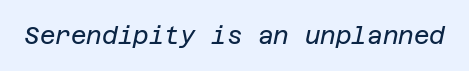
No extra tracking has been applied to these lines. Stems and bowls with no extra thickness — not bold. The whole block is typeset with a tilt. Beneath every word, the page is bare.
